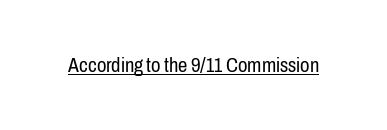
{"italic": "no", "bold": "no", "underline": "yes", "letter_spacing": "normal", "letter_spacing_em": 0.0, "glyph_px": 21}
